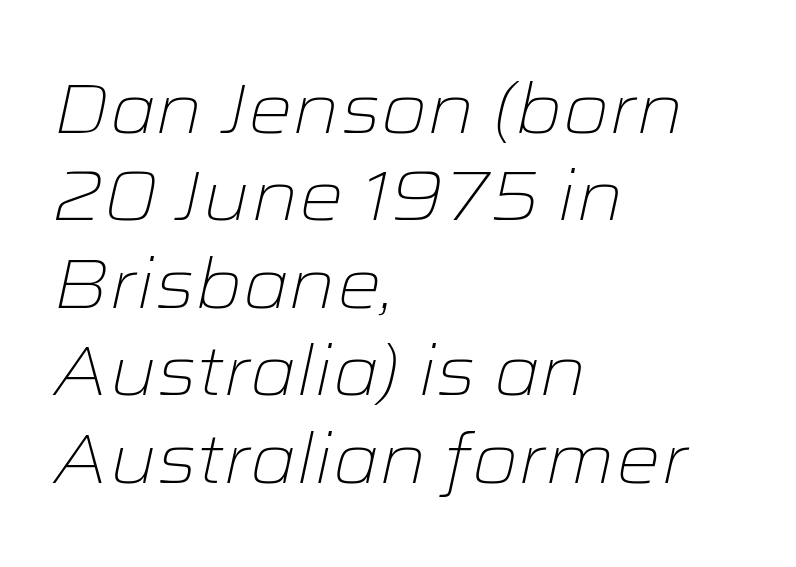
Q: Is the text bold? A: No.
Q: Is the text italic (slanted)? A: Yes, it leans right by about 12 degrees.
Q: Is the text underlined? A: No.
Q: How is the paragraph aligned? A: Left-aligned.
Q: Is the spacing between letters normal or unusually wide? A: Normal.
Q: Is the spacing between lines tight, normal or loose? A: Normal.
Q: Width (condensed, normal, or wide)? A: Wide.
Q: Stroke contrast? A: Low.
Q: x-height? A: Medium.
Q: Monospaced? A: No.
